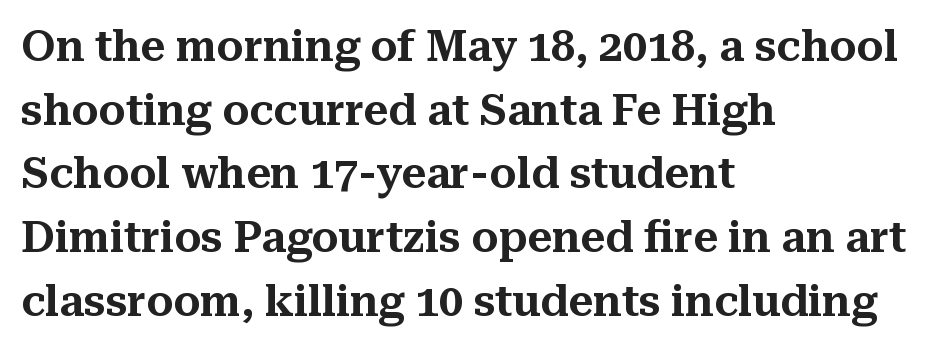
{"serif": "yes", "italic": "no", "width": "normal", "stroke_contrast": "medium", "x_height": "medium", "monospaced": "no", "underline": "no", "align": "left", "line_spacing": "normal", "line_spacing_ratio": 1.48, "letter_spacing": "normal", "letter_spacing_em": 0.0, "glyph_px": 43}
